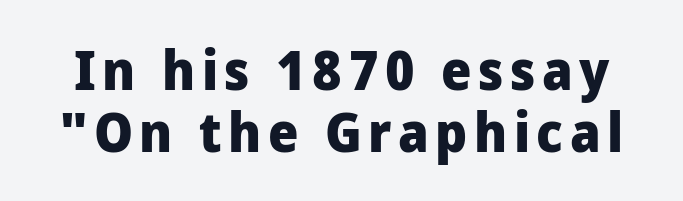
Q: Is the text bold? A: Yes.
Q: Is the text italic (slanted)? A: No, it is upright.
Q: Is the typeface a serif or a sans-serif typeface? A: Sans-serif.
Q: Is the text underlined? A: No.
Q: Is the spacing between lines tight, normal or loose? A: Tight.
Q: Width (condensed, normal, or wide)? A: Normal.
Q: Stroke contrast? A: Low.
Q: x-height? A: Medium.
Q: Monospaced? A: No.
